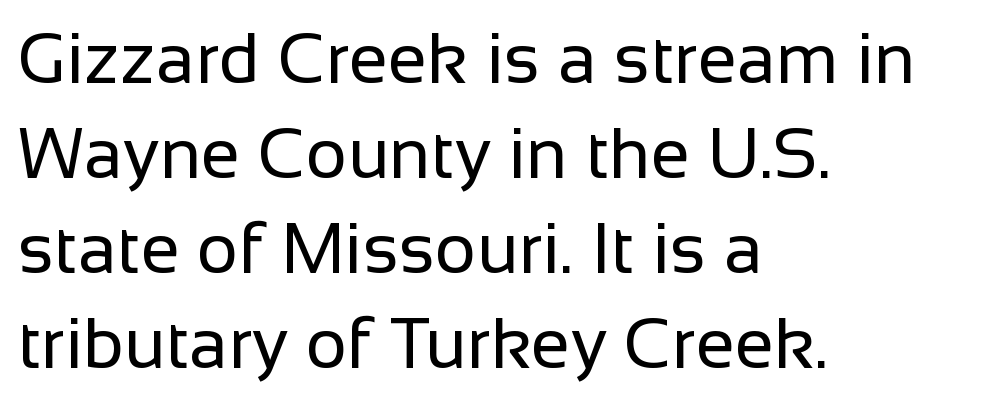
Q: Is the text bold? A: No.
Q: Is the text italic (slanted)? A: No, it is upright.
Q: Is the typeface a serif or a sans-serif typeface? A: Sans-serif.
Q: Is the text underlined? A: No.
Q: How is the paragraph aligned? A: Left-aligned.
Q: Is the spacing between letters normal or unusually wide? A: Normal.
Q: Is the spacing between lines tight, normal or loose? A: Normal.
Q: Width (condensed, normal, or wide)? A: Normal.
Q: Stroke contrast? A: Low.
Q: x-height? A: Medium.
Q: Monospaced? A: No.
